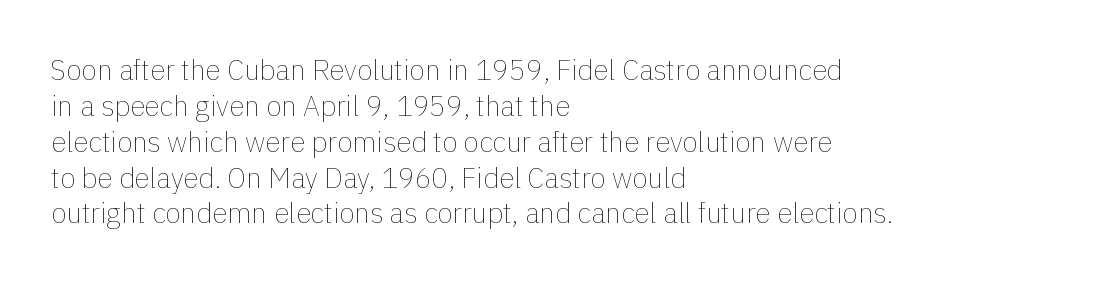
The weight would be labelled regular, book, light, or lighter still. The lettering holds an erect, upright posture throughout. The tracking reads as untouched default to a designer's eye. You could not count columns in this text — the font is proportionally spaced. The rag falls on the right side of this text block. The vertical gap from one line to the next is medium.
